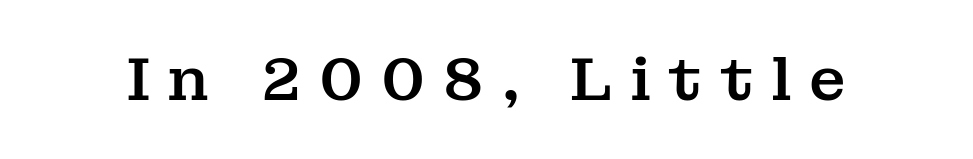
The image shows 61 px serif type, upright; set unusually wide letter spacing (+0.28 em), not underlined; medium stroke contrast and a medium x-height.
